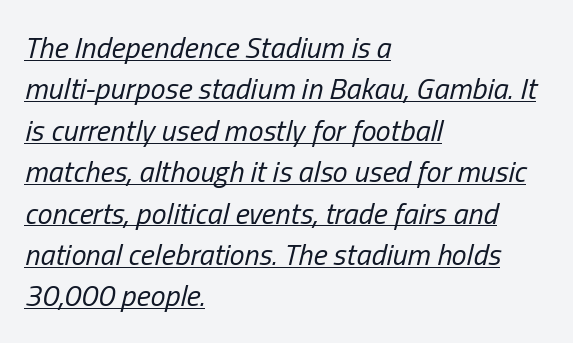
You could not count columns in this text — the font is proportionally spaced. Each stroke keeps to a modest, everyday thickness or less. Yep, that's italic — everything's leaning. In terms of letterspacing, this is plain default setting. Every word sits above its own underline.
